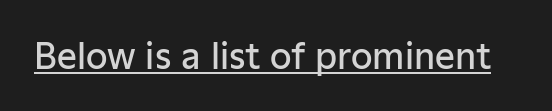
The specimen reads as upright at a glance. The horizontal fit of the characters is conventional and even. Note the varied advance widths — an 'i' is clearly narrower than an 'm'. To sum up the face: it is a sans, with no serifs. The face used here is a semibold: visibly heavier than regular, lighter than bold.
